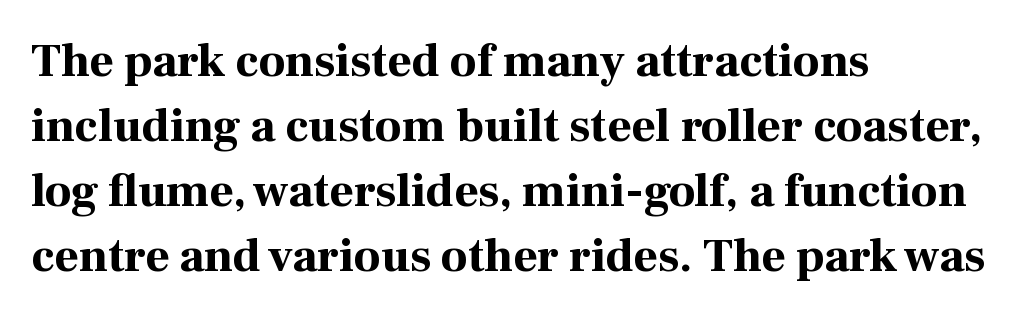
{"serif": "yes", "italic": "no", "bold": "yes", "weight": "bold", "width": "normal", "stroke_contrast": "high", "x_height": "medium", "monospaced": "no", "underline": "no", "align": "left", "line_spacing": "normal", "line_spacing_ratio": 1.38, "letter_spacing": "normal", "letter_spacing_em": 0.0, "glyph_px": 47}
